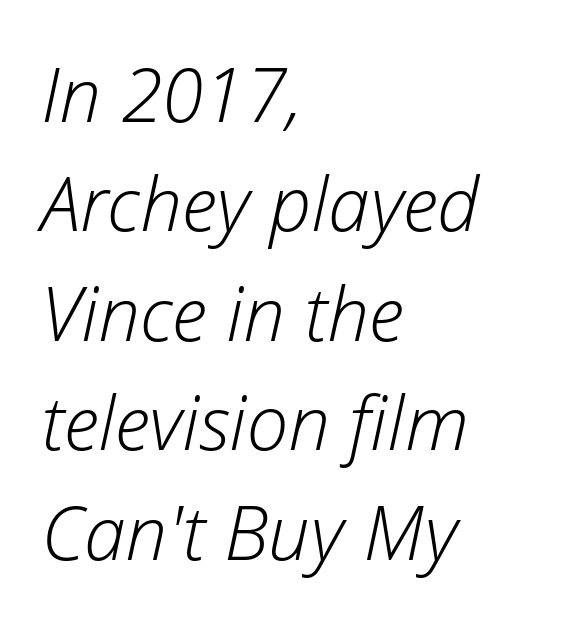
{"italic": "yes", "lean": "right", "slant_degrees": 12, "bold": "no", "weight": "light", "width": "normal", "stroke_contrast": "low", "x_height": "medium", "monospaced": "no", "underline": "no", "align": "left", "line_spacing": "normal", "line_spacing_ratio": 1.46, "letter_spacing": "normal", "letter_spacing_em": 0.0, "glyph_px": 75}
